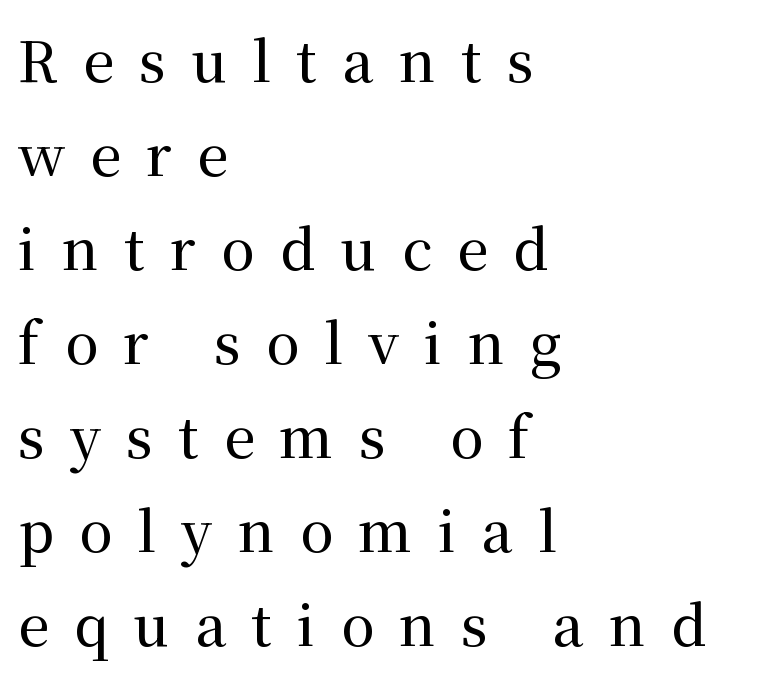
Q: Is the text italic (slanted)? A: No, it is upright.
Q: Is the typeface a serif or a sans-serif typeface? A: Serif.
Q: Is the text underlined? A: No.
Q: How is the paragraph aligned? A: Left-aligned.
Q: Is the spacing between letters normal or unusually wide? A: Unusually wide.
Q: Width (condensed, normal, or wide)? A: Normal.
Q: Stroke contrast? A: Medium.
Q: x-height? A: Medium.
Q: Monospaced? A: No.
